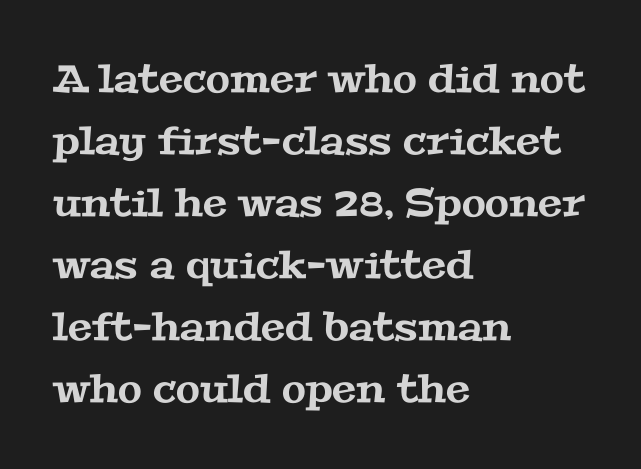
Q: Is the typeface a serif or a sans-serif typeface? A: Serif.
Q: Is the text underlined? A: No.
Q: How is the paragraph aligned? A: Left-aligned.
Q: Is the spacing between letters normal or unusually wide? A: Normal.
Q: Is the spacing between lines tight, normal or loose? A: Normal.
Q: Width (condensed, normal, or wide)? A: Wide.
Q: Stroke contrast? A: Medium.
Q: x-height? A: Medium.
Q: Monospaced? A: No.
